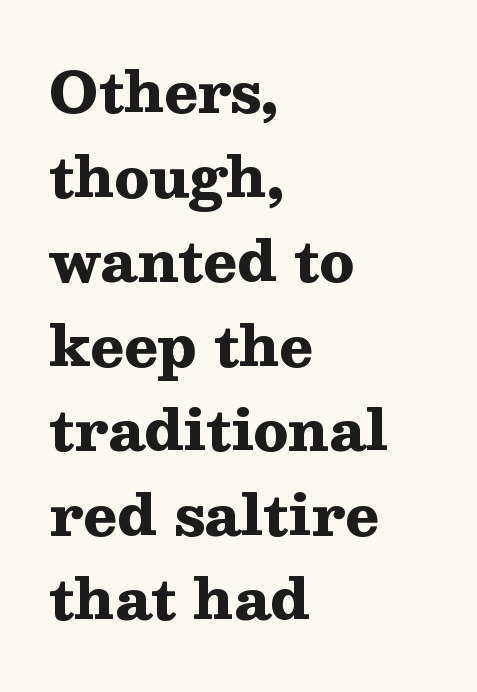
These lines are rendered in a variable-pitch font. The font's upright variant was chosen for this text. A full-strength bold gives these letters their thick strokes. A student would call this left alignment; a typographer would say flush left, rag right. Characters follow at the spacing the type designer built in. Successive baselines arrive at the customary interval.
